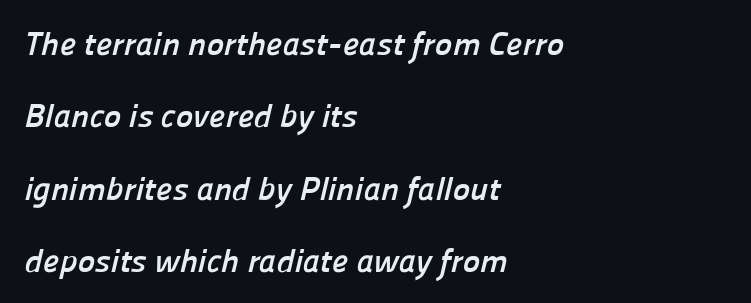
{"serif": "no", "bold": "yes", "weight": "semibold", "width": "normal", "stroke_contrast": "low", "x_height": "medium", "monospaced": "no", "underline": "no", "align": "left", "line_spacing": "loose", "line_spacing_ratio": 2.19, "letter_spacing": "normal", "letter_spacing_em": 0.0, "glyph_px": 33}
